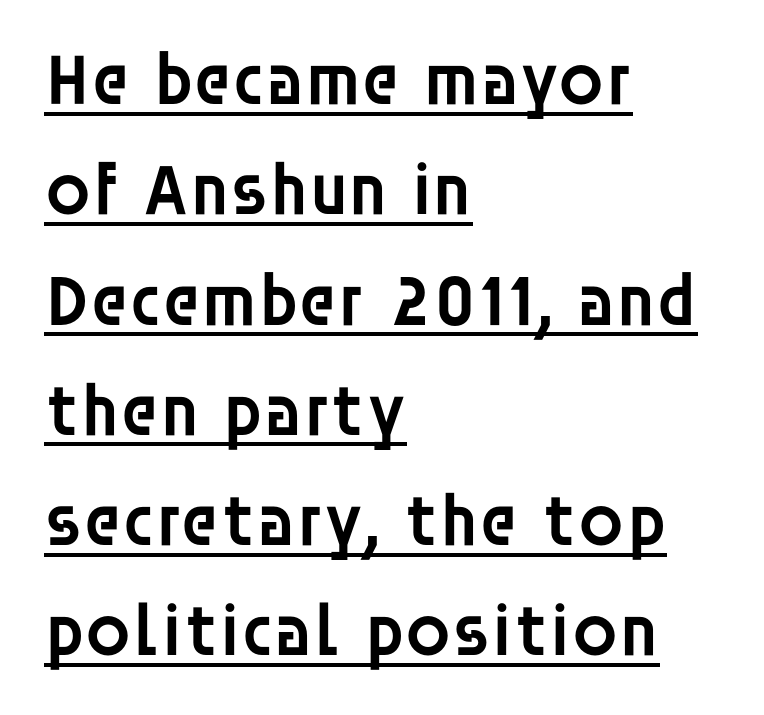
The image shows 74 px semibold sans-serif type, upright; set left-aligned, normal line spacing (1.49x), normal letter spacing, underlined; low stroke contrast and a large x-height.
